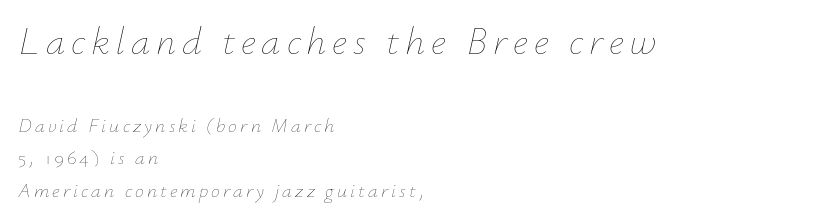
Only glyphs here, with clear space below each row. The typesetter chose a ragged-right arrangement here. Two sizes are in play, and the larger belongs to the first block. Leading matches the norm, producing a regular column.
